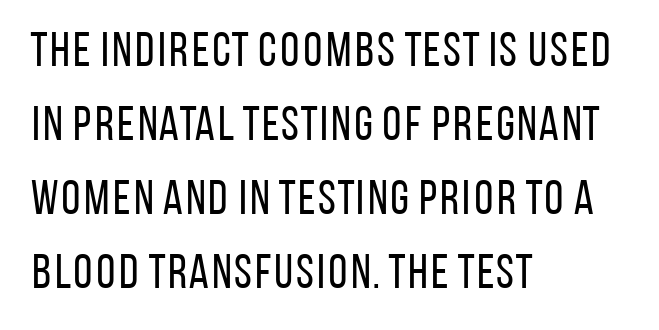
Q: Is the text bold? A: No.
Q: Is the text italic (slanted)? A: No, it is upright.
Q: Is the typeface a serif or a sans-serif typeface? A: Sans-serif.
Q: Is the text underlined? A: No.
Q: How is the paragraph aligned? A: Left-aligned.
Q: Is the spacing between letters normal or unusually wide? A: Normal.
Q: Is the spacing between lines tight, normal or loose? A: Normal.
Q: Width (condensed, normal, or wide)? A: Condensed.
Q: Stroke contrast? A: Low.
Q: x-height? A: Large.
Q: Monospaced? A: No.
